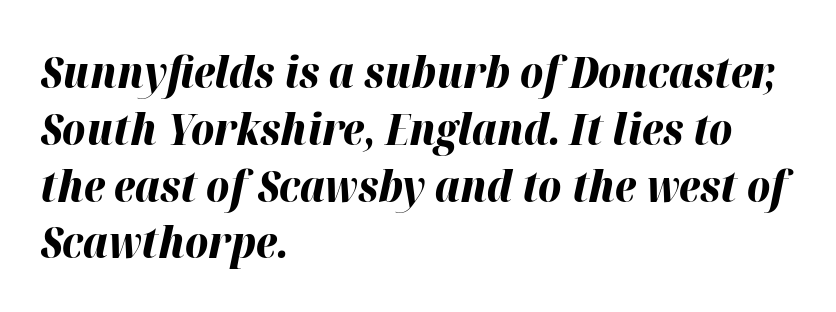
If you drew a line through each stem, it would be angled. Tracking here is standard; glyphs follow each other at the usual distance. Successive baselines arrive at the customary interval. This sample has the flowing, uneven cadence of proportional lettering. The paragraph has a hard left edge and a soft right edge.
